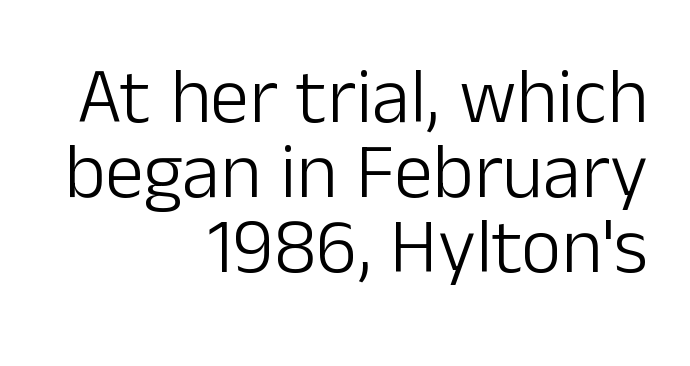
Q: Is the text bold? A: No.
Q: Is the text italic (slanted)? A: No, it is upright.
Q: Is the typeface a serif or a sans-serif typeface? A: Sans-serif.
Q: Is the text underlined? A: No.
Q: How is the paragraph aligned? A: Right-aligned.
Q: Is the spacing between letters normal or unusually wide? A: Normal.
Q: Is the spacing between lines tight, normal or loose? A: Tight.
Q: Width (condensed, normal, or wide)? A: Normal.
Q: Stroke contrast? A: Low.
Q: x-height? A: Medium.
Q: Monospaced? A: No.
